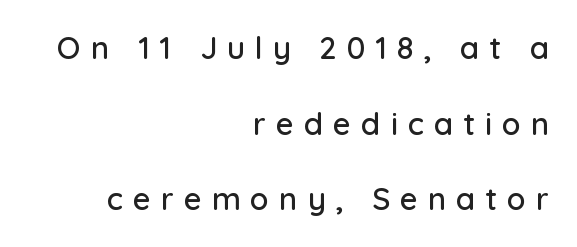
{"serif": "no", "italic": "no", "width": "normal", "stroke_contrast": "low", "x_height": "medium", "monospaced": "no", "underline": "no", "align": "right", "line_spacing": "loose", "line_spacing_ratio": 2.44, "letter_spacing": "wide", "letter_spacing_em": 0.32, "glyph_px": 31}
